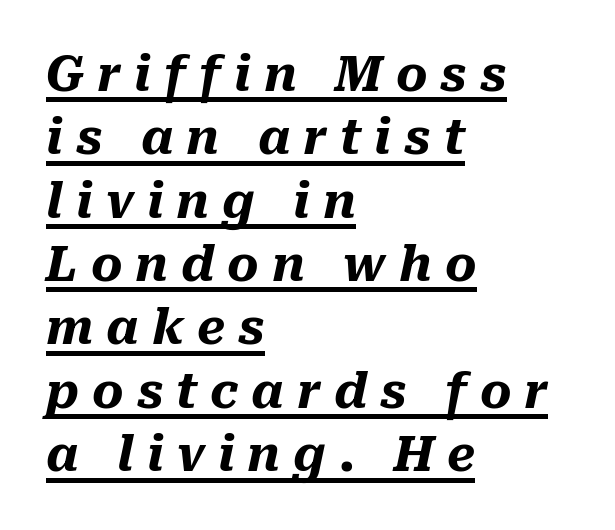
Q: Is the text bold? A: Yes.
Q: Is the text italic (slanted)? A: Yes, it leans right by about 10 degrees.
Q: Is the text underlined? A: Yes.
Q: How is the paragraph aligned? A: Left-aligned.
Q: Is the spacing between letters normal or unusually wide? A: Unusually wide.
Q: Is the spacing between lines tight, normal or loose? A: Normal.
Q: Width (condensed, normal, or wide)? A: Normal.
Q: Stroke contrast? A: Medium.
Q: x-height? A: Medium.
Q: Monospaced? A: No.
